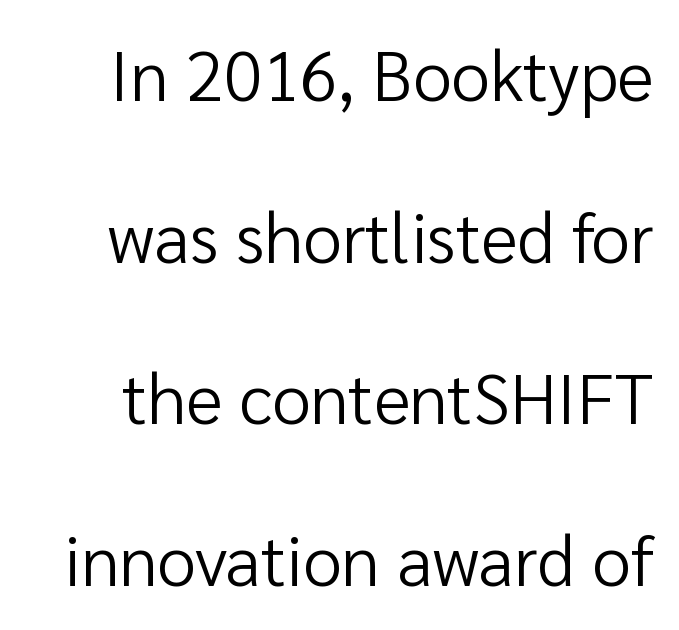
The image shows 70 px regular-weight sans-serif type, upright; set loose line spacing (2.31x), normal letter spacing, not underlined; low stroke contrast and a medium x-height.
